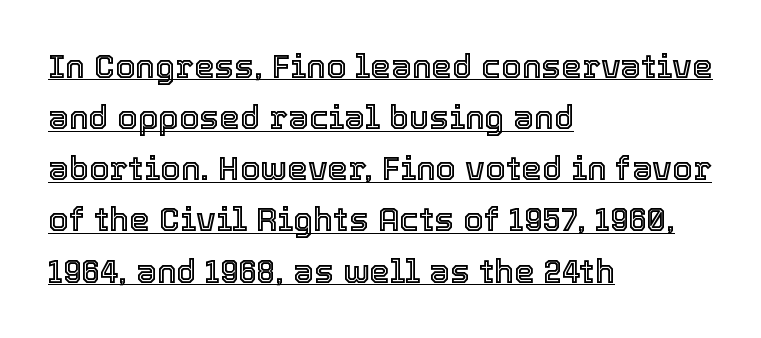
{"italic": "no", "width": "normal", "x_height": "medium", "monospaced": "no", "underline": "yes", "align": "left", "line_spacing": "normal", "line_spacing_ratio": 1.55, "letter_spacing": "normal", "letter_spacing_em": 0.0, "glyph_px": 33}
